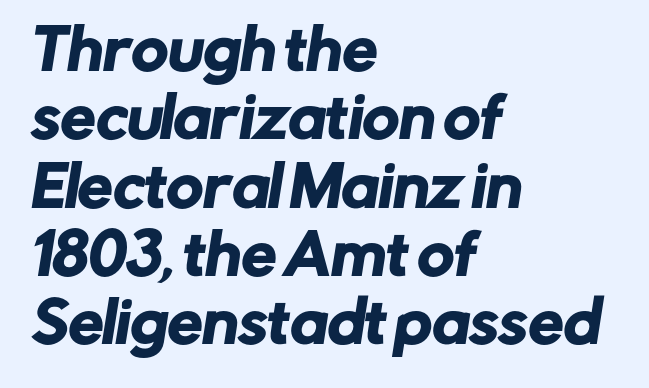
{"serif": "no", "width": "normal", "stroke_contrast": "low", "x_height": "medium", "monospaced": "no", "underline": "no", "align": "left", "line_spacing_ratio": 1.22, "letter_spacing": "normal", "letter_spacing_em": 0.0, "glyph_px": 56}
